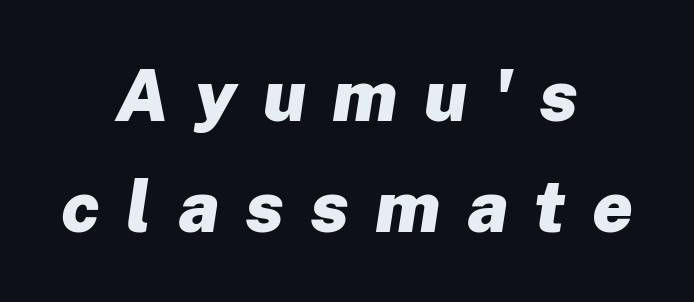
Compared with typical paragraphs, the rows here are spaced about the same. Is the letter spacing exaggerated? Yes — the characters are pushed far apart. Yep, that's italic — everything's leaning. Casual observation: everything's sitting right in the middle. Bare-footed words on every line.
